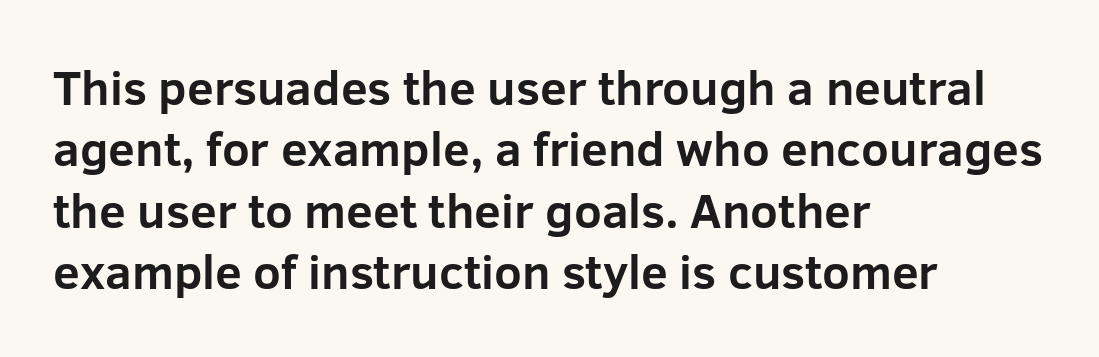
Default kerning and tracking; the words read as compact shapes. The type family on display is of the sans-serif kind. The font is running at its bold setting. Baseline-to-baseline distance is the conventional proportion of letter height. The baseline area is clear. Note the varied advance widths — an 'i' is clearly narrower than an 'm'.
